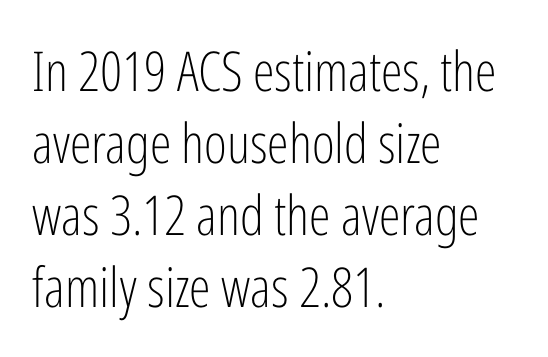
Q: Is the text bold? A: No.
Q: Is the text italic (slanted)? A: No, it is upright.
Q: Is the typeface a serif or a sans-serif typeface? A: Sans-serif.
Q: Is the text underlined? A: No.
Q: How is the paragraph aligned? A: Left-aligned.
Q: Is the spacing between letters normal or unusually wide? A: Normal.
Q: Is the spacing between lines tight, normal or loose? A: Normal.
Q: Width (condensed, normal, or wide)? A: Condensed.
Q: Stroke contrast? A: Low.
Q: x-height? A: Medium.
Q: Monospaced? A: No.
